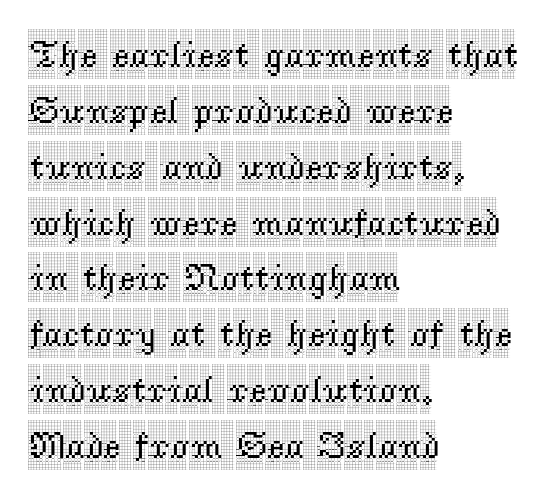
The image shows 38 px condensed serif type, upright; set left-aligned, normal line spacing (1.47x), normal letter spacing, not underlined; a large x-height.
